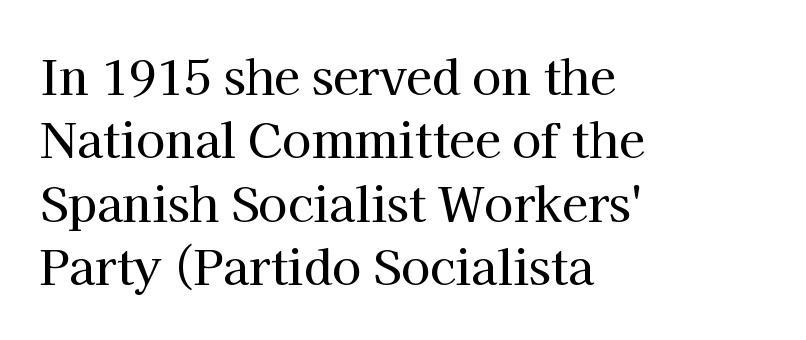
The image shows 47 px serif type, upright; set left-aligned, normal line spacing (1.35x), normal letter spacing, not underlined; high stroke contrast and a medium x-height.
